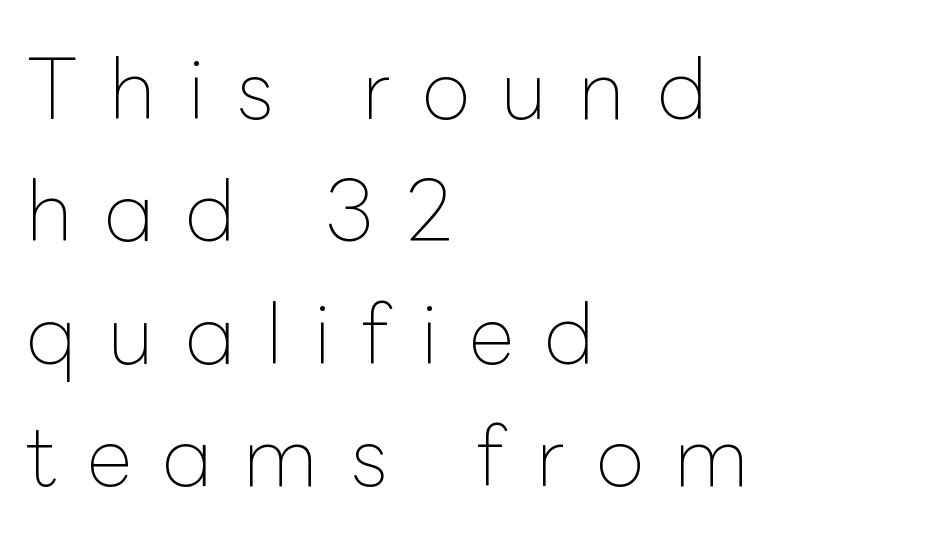
Q: Is the text bold? A: No.
Q: Is the text italic (slanted)? A: No, it is upright.
Q: Is the text underlined? A: No.
Q: How is the paragraph aligned? A: Left-aligned.
Q: Is the spacing between letters normal or unusually wide? A: Unusually wide.
Q: Is the spacing between lines tight, normal or loose? A: Normal.
Q: Width (condensed, normal, or wide)? A: Normal.
Q: Stroke contrast? A: Low.
Q: x-height? A: Medium.
Q: Monospaced? A: No.
